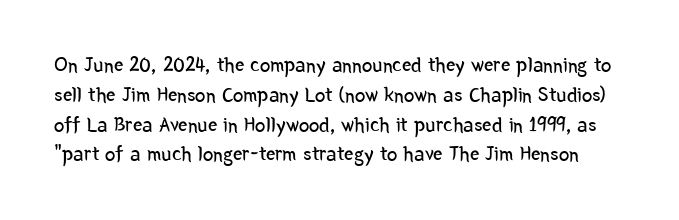
{"italic": "no", "bold": "no", "underline": "no", "line_spacing": "normal", "line_spacing_ratio": 1.42, "letter_spacing": "normal", "letter_spacing_em": 0.0, "glyph_px": 21}
